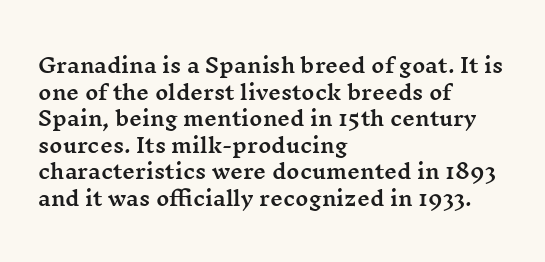
Q: Is the text italic (slanted)? A: No, it is upright.
Q: Is the text underlined? A: No.
Q: How is the paragraph aligned? A: Left-aligned.
Q: Is the spacing between letters normal or unusually wide? A: Normal.
Q: Is the spacing between lines tight, normal or loose? A: Normal.
